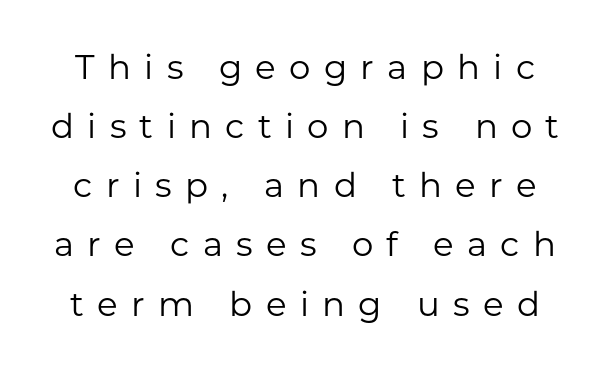
The image shows 34 px regular-weight sans-serif type, upright; set line spacing 1.74x, unusually wide letter spacing (+0.39 em), not underlined; low stroke contrast and a medium x-height.
